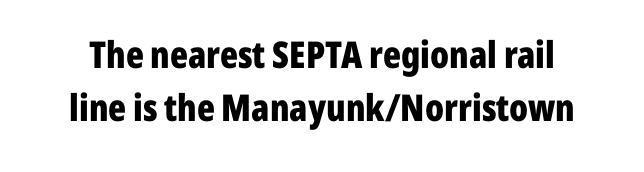
The image shows 37 px bold, condensed sans-serif type, upright; set normal line spacing (1.44x), normal letter spacing, not underlined; low stroke contrast and a medium x-height.
